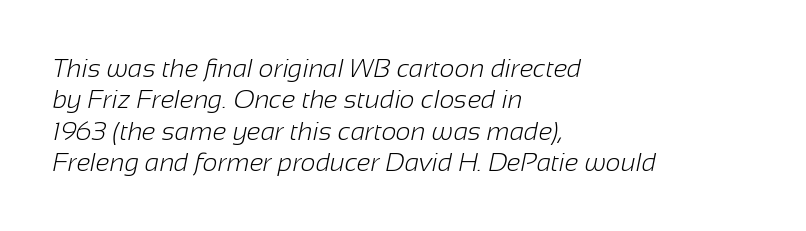
The baseline area is clear. In CSS terms this would be text-align: left. Each word holds together tightly as a unit, with standard inter-letter gaps. Letters have the restrained weight of plain body copy at most.
